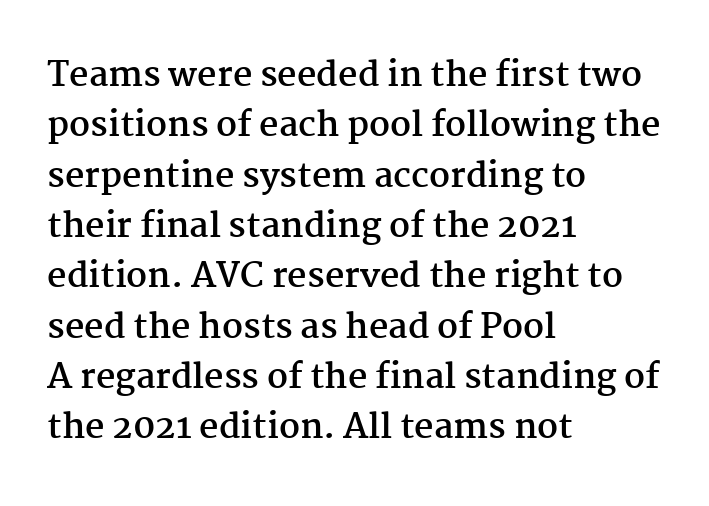
Q: Is the text bold? A: Yes.
Q: Is the text italic (slanted)? A: No, it is upright.
Q: Is the typeface a serif or a sans-serif typeface? A: Serif.
Q: Is the text underlined? A: No.
Q: How is the paragraph aligned? A: Left-aligned.
Q: Is the spacing between letters normal or unusually wide? A: Normal.
Q: Is the spacing between lines tight, normal or loose? A: Normal.
Q: Width (condensed, normal, or wide)? A: Normal.
Q: Stroke contrast? A: Medium.
Q: x-height? A: Medium.
Q: Monospaced? A: No.
